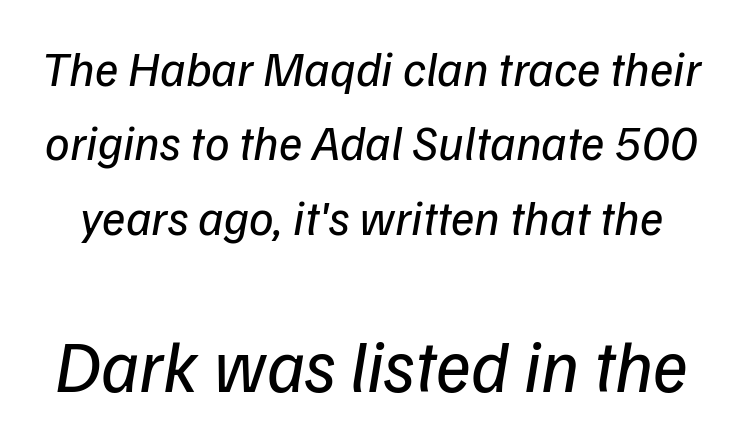
Tall strokes in this sample are angled rather than plumb. Does the leading feel generous? No, just average. Students, note that the glyphs here touch the page at normal intervals. The strokes are not fattened; the text isn't bold. The designer gave the closing block more size than the opening block. Underlining? Definitely not there.
